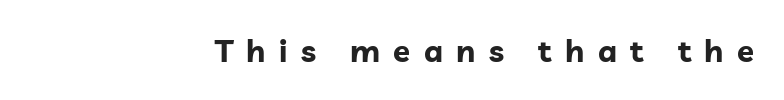
Typeset ragged left — the right edge is the straight one. Characters remain perfectly vertical along every line. Regarding serifs, this sample does without them. The rendering uses a bold face; every stroke is thick and dark. This rendering widens character spacing well past its baseline value.
